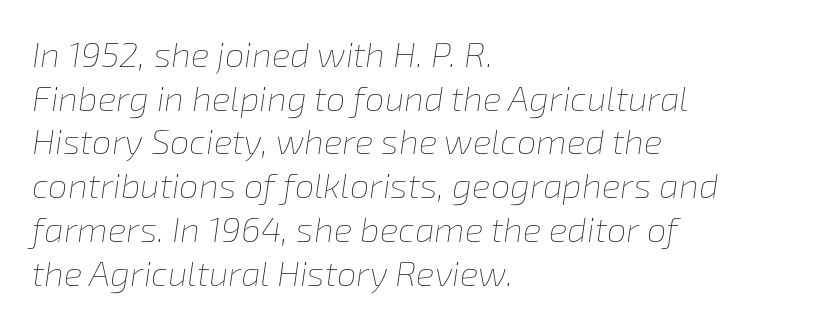
{"italic": "yes", "lean": "right", "slant_degrees": 8, "bold": "no", "weight": "thin", "width": "normal", "stroke_contrast": "low", "x_height": "medium", "monospaced": "no", "underline": "no", "align": "left", "line_spacing": "normal", "line_spacing_ratio": 1.25, "letter_spacing": "normal", "letter_spacing_em": 0.0, "glyph_px": 35}
